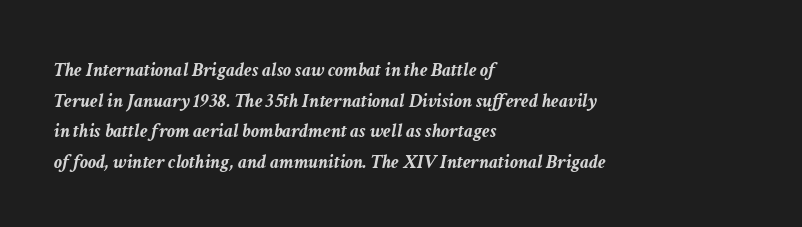
The image shows 20 px bold type, italic (leaning right); set left-aligned, normal line spacing (1.53x), normal letter spacing, not underlined.
